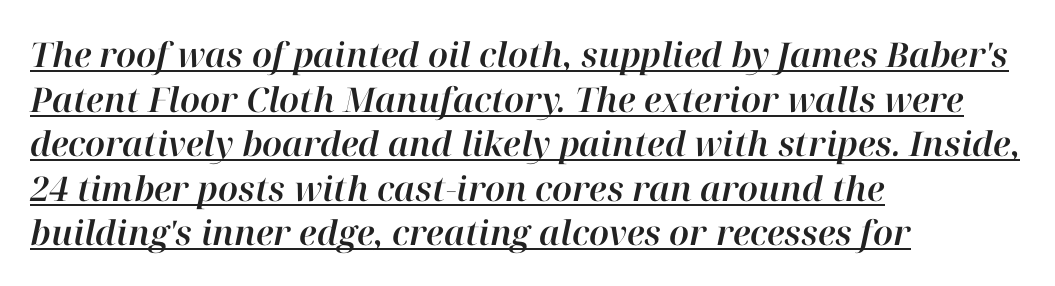
{"italic": "yes", "lean": "right", "slant_degrees": 12, "width": "normal", "stroke_contrast": "high", "x_height": "medium", "monospaced": "no", "underline": "yes", "align": "left", "line_spacing": "normal", "line_spacing_ratio": 1.31, "letter_spacing": "normal", "letter_spacing_em": 0.0, "glyph_px": 34}
